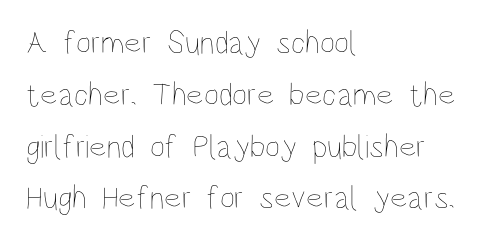
{"italic": "no", "bold": "no", "weight": "thin", "width": "condensed", "stroke_contrast": "low", "x_height": "large", "monospaced": "no", "underline": "no", "align": "left", "line_spacing": "normal", "line_spacing_ratio": 1.57, "letter_spacing": "normal", "letter_spacing_em": 0.0, "glyph_px": 33}
